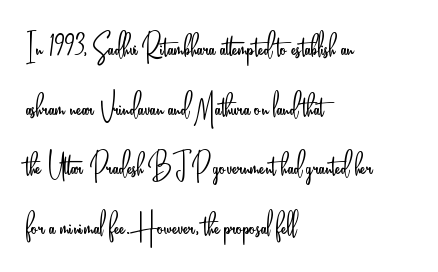
{"serif": "no", "bold": "no", "weight": "light", "width": "condensed", "stroke_contrast": "low", "x_height": "small", "monospaced": "no", "underline": "no", "align": "left", "line_spacing": "normal", "line_spacing_ratio": 1.57, "letter_spacing": "normal", "letter_spacing_em": 0.0, "glyph_px": 38}
